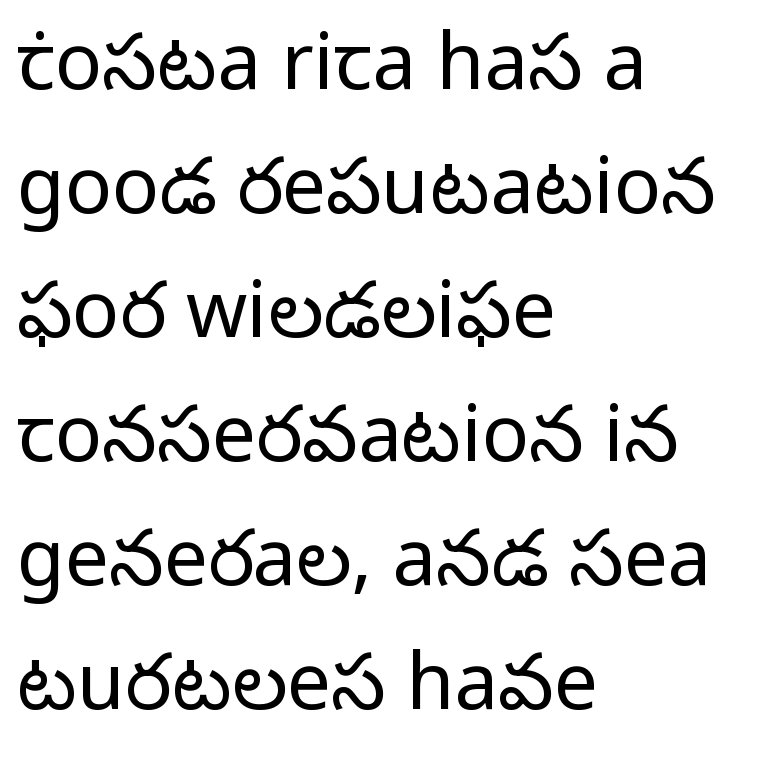
How are the letters spaced? Ordinarily, with no added tracking. Do the characters align in a grid? No, the font is proportional. The rendering uses a moderate line-height, typical for paragraphs. Every stem runs plumb, perpendicular to the baseline. Is the stroke heavy? The answer is a plain regular-or-lighter. Horizontally, the lines are justified to the leading edge only.
